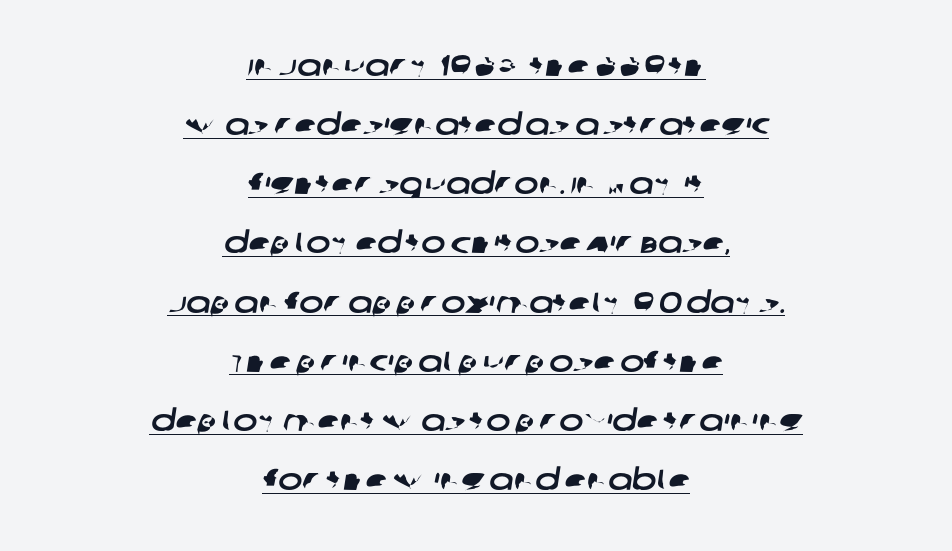
{"serif": "no", "width": "wide", "stroke_contrast": "low", "x_height": "large", "monospaced": "no", "underline": "yes", "align": "center", "line_spacing": "loose", "line_spacing_ratio": 2.04, "letter_spacing": "normal", "letter_spacing_em": 0.0, "glyph_px": 29}
